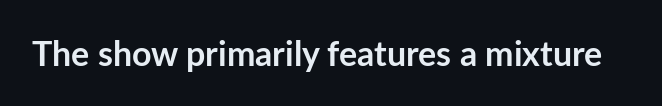
Q: Is the text bold? A: Yes.
Q: Is the text italic (slanted)? A: No, it is upright.
Q: Is the typeface a serif or a sans-serif typeface? A: Sans-serif.
Q: Is the text underlined? A: No.
Q: Is the spacing between letters normal or unusually wide? A: Normal.
Q: Width (condensed, normal, or wide)? A: Normal.
Q: Stroke contrast? A: Low.
Q: x-height? A: Medium.
Q: Monospaced? A: No.
